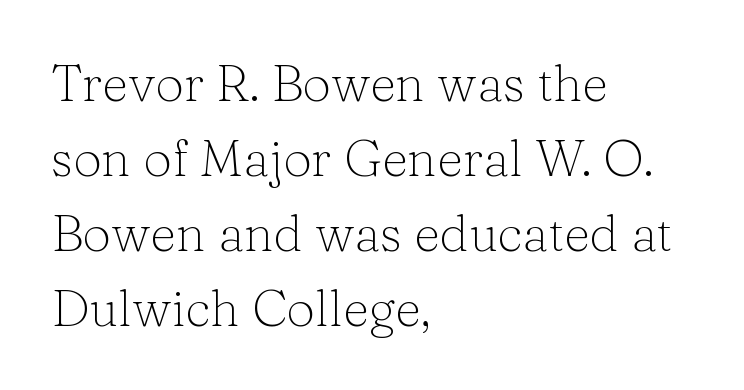
Q: Is the text bold? A: No.
Q: Is the text italic (slanted)? A: No, it is upright.
Q: Is the typeface a serif or a sans-serif typeface? A: Serif.
Q: Is the text underlined? A: No.
Q: How is the paragraph aligned? A: Left-aligned.
Q: Is the spacing between letters normal or unusually wide? A: Normal.
Q: Is the spacing between lines tight, normal or loose? A: Normal.
Q: Width (condensed, normal, or wide)? A: Normal.
Q: Stroke contrast? A: Low.
Q: x-height? A: Medium.
Q: Monospaced? A: No.
